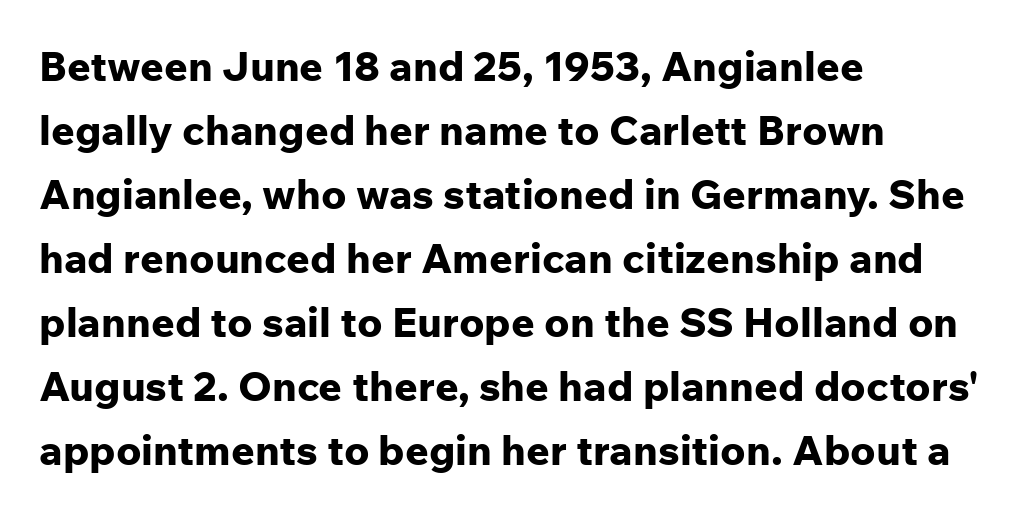
The image shows 41 px bold sans-serif type, upright; set left-aligned, normal line spacing (1.56x), normal letter spacing, not underlined; low stroke contrast and a medium x-height.
